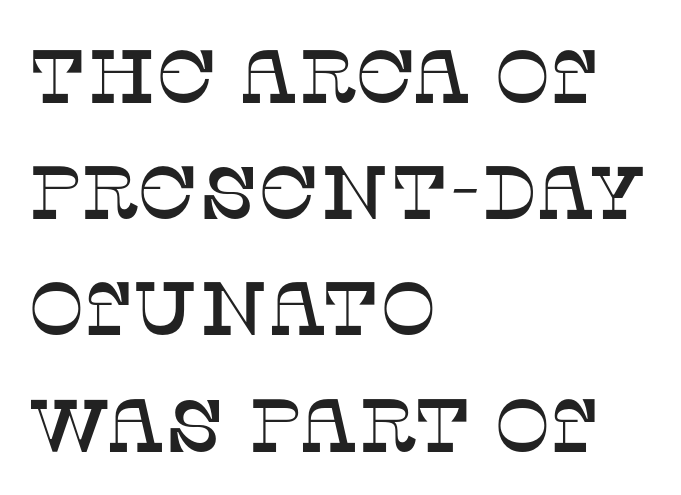
The image shows 75 px serif type, upright; set left-aligned, normal line spacing (1.55x), normal letter spacing, not underlined; low stroke contrast and a large x-height.
